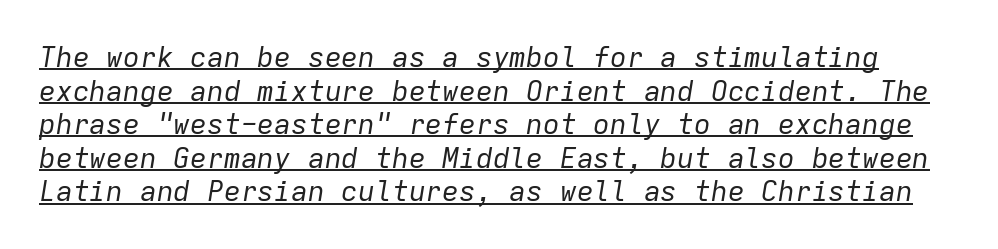
{"italic": "yes", "lean": "right", "slant_degrees": 9, "bold": "no", "weight": "regular", "width": "normal", "stroke_contrast": "low", "x_height": "medium", "monospaced": "yes", "underline": "yes", "line_spacing_ratio": 1.2, "letter_spacing": "normal", "letter_spacing_em": 0.0, "glyph_px": 28}
